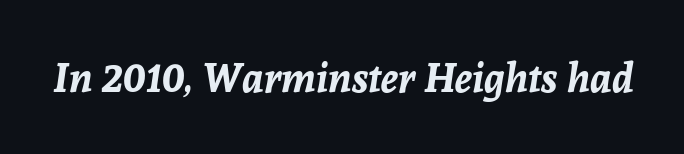
{"italic": "yes", "lean": "right", "slant_degrees": 8, "bold": "yes", "weight": "bold", "width": "normal", "stroke_contrast": "low", "x_height": "medium", "monospaced": "no", "underline": "no", "letter_spacing": "normal", "letter_spacing_em": 0.0, "glyph_px": 40}
